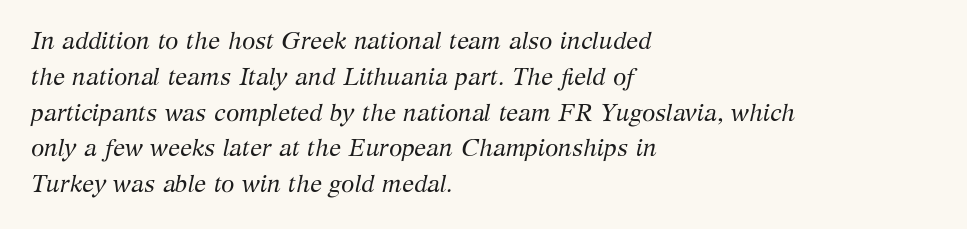
The image shows 24 px text type, italic (leaning right); set left-aligned, normal line spacing (1.49x), normal letter spacing, not underlined.
